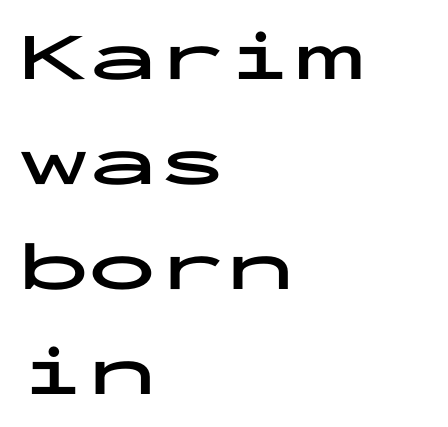
The image shows 69 px bold, wide sans-serif type, upright, monospaced; set left-aligned, normal line spacing (1.52x), normal letter spacing, not underlined; low stroke contrast and a medium x-height.
